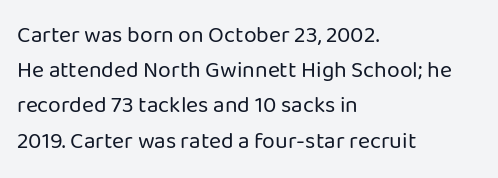
The image shows 23 px text type, upright; set left-aligned, normal line spacing (1.53x), normal letter spacing, not underlined.
